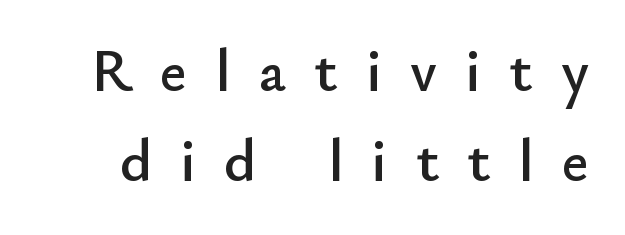
The letters are spread apart with noticeably loose tracking. Classification — sans serif. The leading is moderate, giving the passage an even texture. A typesetter would call this proportional, since set widths differ per character. A bare baseline throughout the passage.
